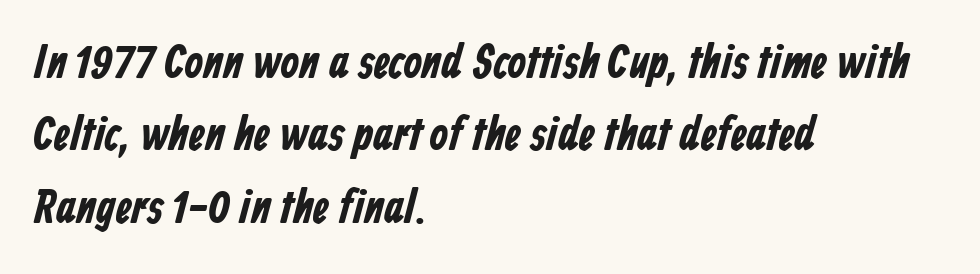
Q: Is the text bold? A: Yes.
Q: Is the typeface a serif or a sans-serif typeface? A: Sans-serif.
Q: Is the text underlined? A: No.
Q: How is the paragraph aligned? A: Left-aligned.
Q: Is the spacing between letters normal or unusually wide? A: Normal.
Q: Is the spacing between lines tight, normal or loose? A: Normal.
Q: Width (condensed, normal, or wide)? A: Condensed.
Q: Stroke contrast? A: Low.
Q: x-height? A: Medium.
Q: Monospaced? A: No.
